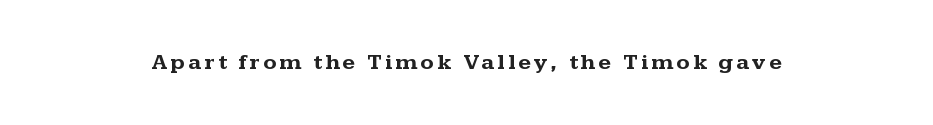
Q: Is the text bold? A: Yes.
Q: Is the text italic (slanted)? A: No, it is upright.
Q: Is the text underlined? A: No.
